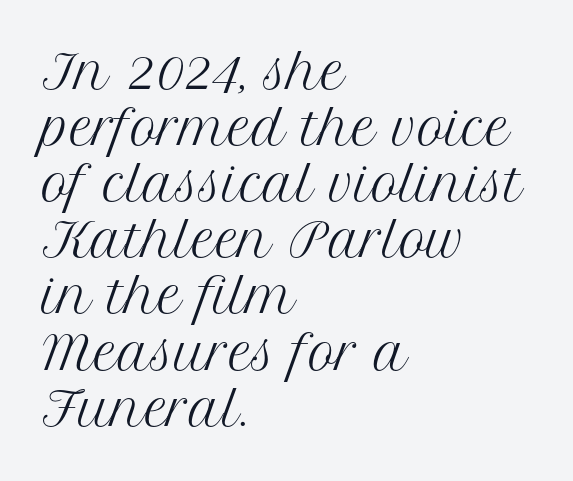
The type is set solid horizontally, with unmodified tracking. Yep, those are serifs on the letters. Character widths vary here, with narrow letters taking less room than wide ones. The lines are quadded left.
